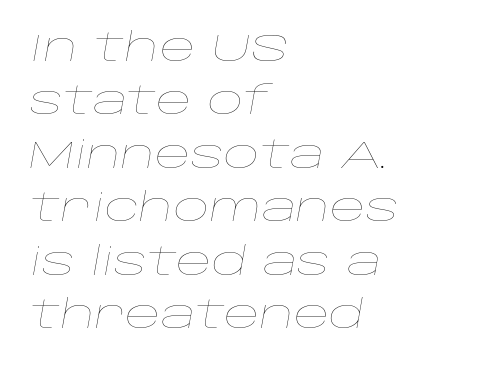
{"italic": "yes", "lean": "right", "slant_degrees": 10, "bold": "no", "weight": "thin", "width": "wide", "stroke_contrast": "low", "x_height": "large", "monospaced": "no", "underline": "no", "align": "left", "line_spacing": "normal", "line_spacing_ratio": 1.37, "letter_spacing": "normal", "letter_spacing_em": 0.0, "glyph_px": 39}
